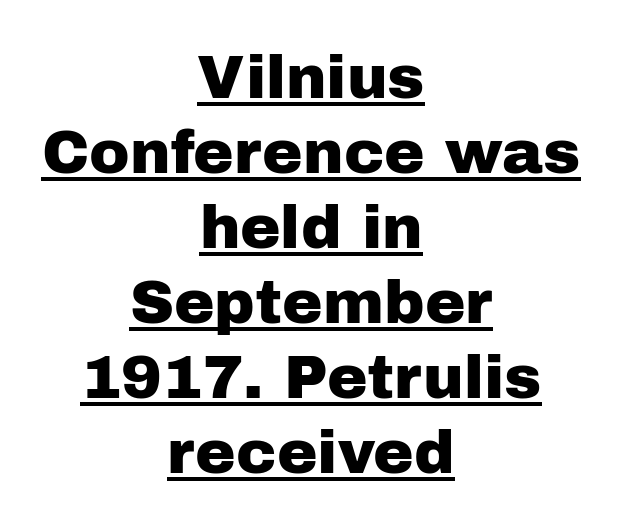
The passage shown is typed in a proportional face where columns would drift. The words here are underlined. What kind of face is this? One without serifs — a sans. Unlike italic type, these characters show no tilt at all. Default kerning and tracking; the words read as compact shapes. The text block is weighted toward neither margin, spreading evenly from the middle.
